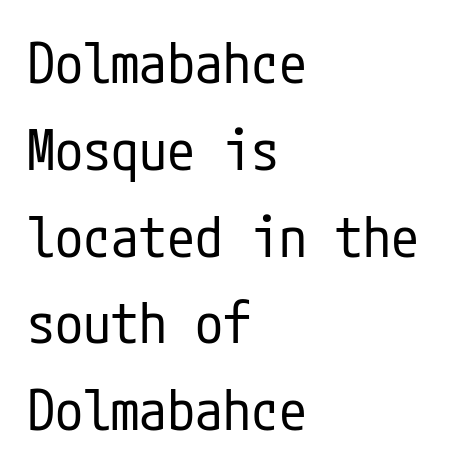
The passage shown is not underscored anywhere. Look at the tracking — it's just the regular setting, nothing added. The letterforms sit at book weight or below. All the whitespace from short lines collects on the right.
